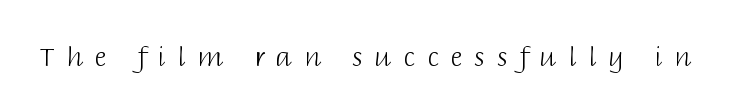
Tracking value appears strongly positive — letters spread wide. Bold? No — there's no thickening of the strokes. Nobody drew a line under any word here. Nope, not italic — everything's standing straight.
